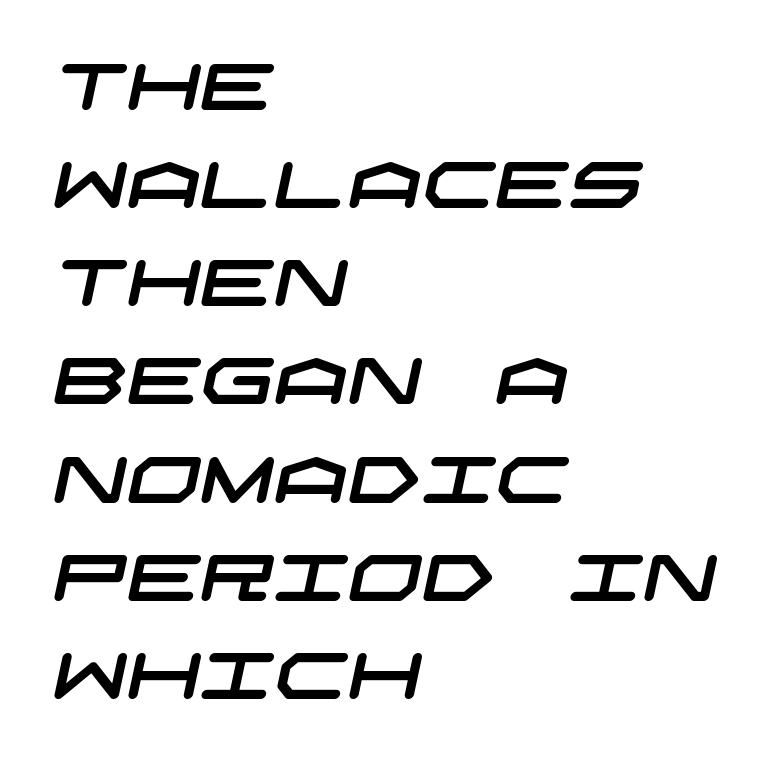
{"serif": "no", "width": "wide", "stroke_contrast": "low", "x_height": "large", "underline": "no", "align": "left", "line_spacing": "normal", "line_spacing_ratio": 1.51, "letter_spacing": "normal", "letter_spacing_em": 0.0, "glyph_px": 65}
